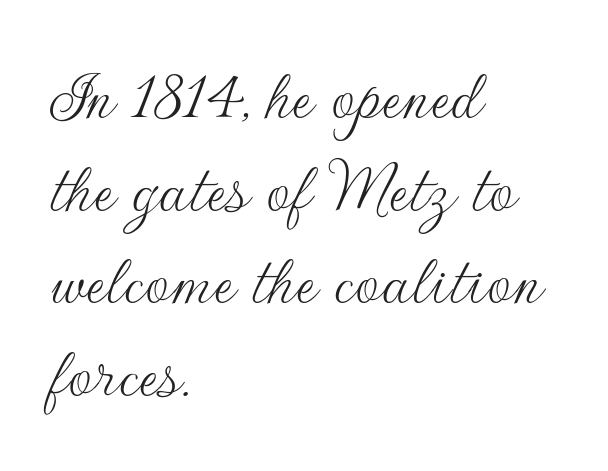
The image shows 76 px thin sans-serif type; set left-aligned, line spacing 1.22x, normal letter spacing, not underlined; low stroke contrast and a small x-height.
